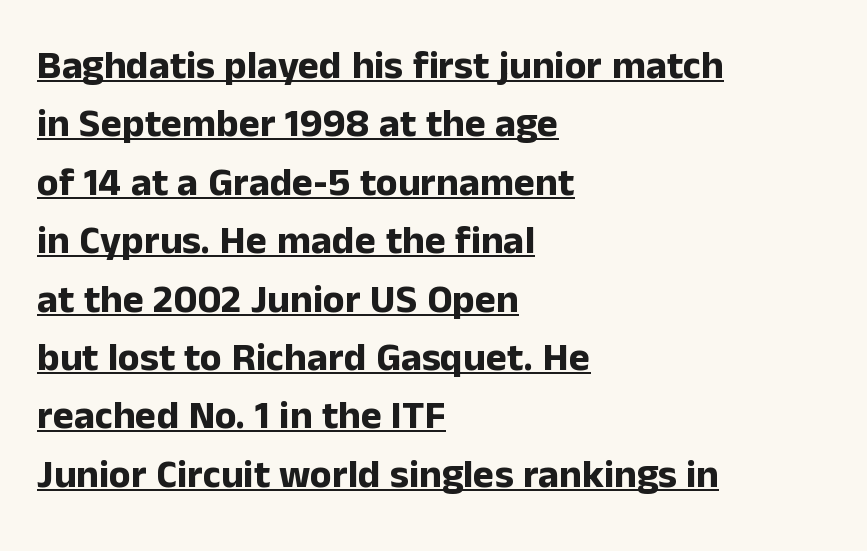
{"serif": "no", "italic": "no", "bold": "yes", "weight": "bold", "width": "normal", "stroke_contrast": "low", "x_height": "medium", "monospaced": "no", "underline": "yes", "align": "left", "line_spacing": "normal", "line_spacing_ratio": 1.46, "letter_spacing": "normal", "letter_spacing_em": 0.0, "glyph_px": 40}
